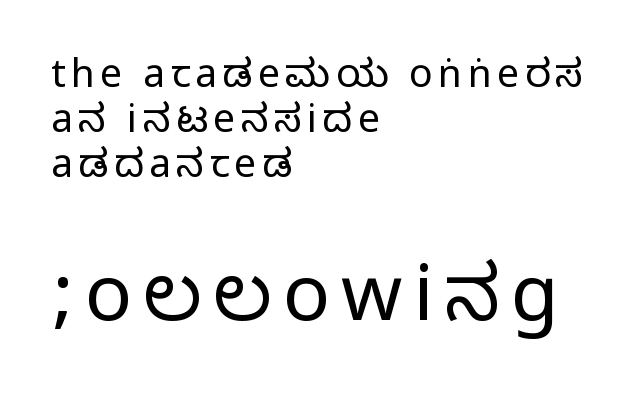
Q: Is the text italic (slanted)? A: No, it is upright.
Q: Is the typeface a serif or a sans-serif typeface? A: Sans-serif.
Q: Is the text underlined? A: No.
Q: How is the paragraph aligned? A: Left-aligned.
Q: Is the spacing between lines tight, normal or loose? A: Tight.
Q: Which block of text is set in a larger size, the first (top) or the second (bottom)? A: The second (bottom) one.
Q: Width (condensed, normal, or wide)? A: Condensed.
Q: Stroke contrast? A: Medium.
Q: Monospaced? A: No.
